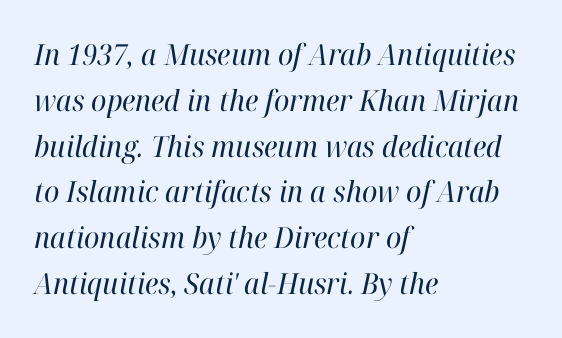
To sum up the face: it has serifs. The specimen omits any rule beneath the text block's lines. Italic? Definitely — the glyphs are oblique. Where is the straight margin? On the left.
